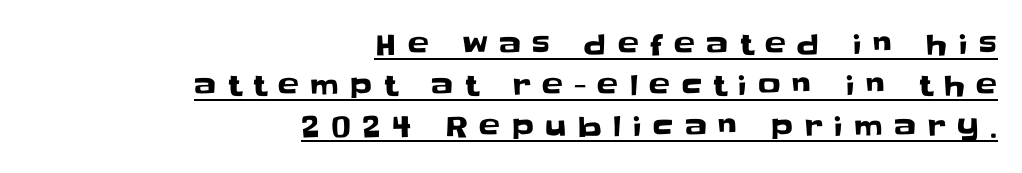
{"serif": "no", "italic": "no", "width": "normal", "stroke_contrast": "low", "x_height": "large", "monospaced": "no", "underline": "yes", "align": "right", "line_spacing": "normal", "line_spacing_ratio": 1.47, "letter_spacing": "wide", "letter_spacing_em": 0.41, "glyph_px": 28}
